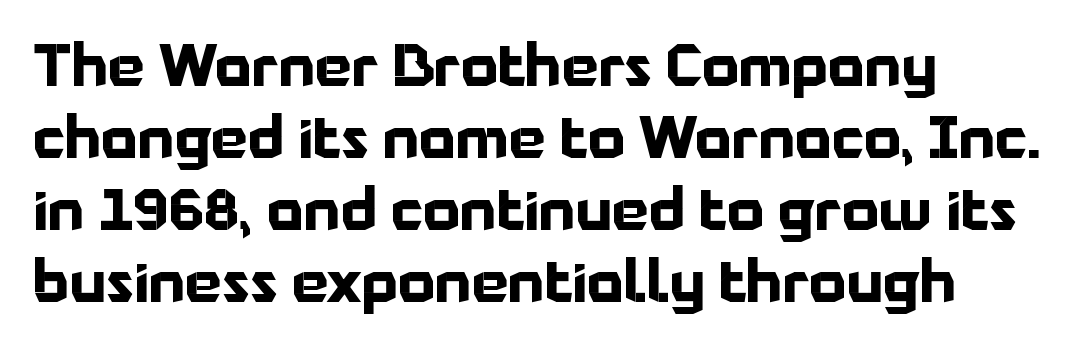
Q: Is the text bold? A: Yes.
Q: Is the text italic (slanted)? A: No, it is upright.
Q: Is the typeface a serif or a sans-serif typeface? A: Sans-serif.
Q: Is the text underlined? A: No.
Q: How is the paragraph aligned? A: Left-aligned.
Q: Is the spacing between letters normal or unusually wide? A: Normal.
Q: Width (condensed, normal, or wide)? A: Normal.
Q: Stroke contrast? A: Low.
Q: x-height? A: Medium.
Q: Monospaced? A: No.
